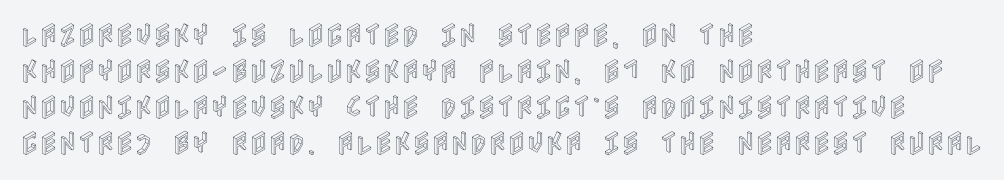
The image shows 26 px text type, upright; set left-aligned, normal line spacing (1.39x), normal letter spacing, not underlined.
